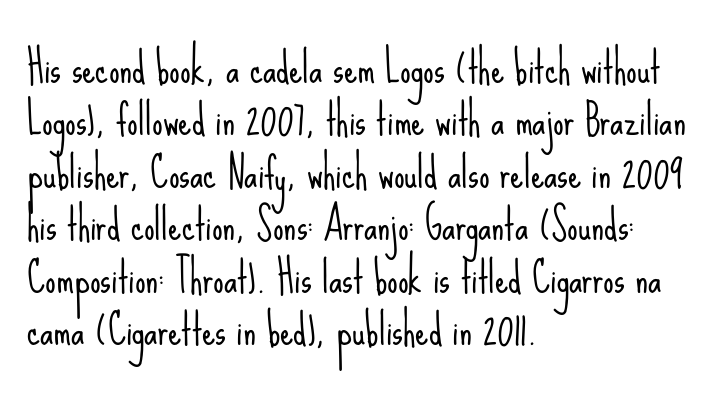
Q: Is the text bold? A: No.
Q: Is the text italic (slanted)? A: No, it is upright.
Q: Is the typeface a serif or a sans-serif typeface? A: Sans-serif.
Q: Is the text underlined? A: No.
Q: How is the paragraph aligned? A: Left-aligned.
Q: Is the spacing between letters normal or unusually wide? A: Normal.
Q: Is the spacing between lines tight, normal or loose? A: Normal.
Q: Width (condensed, normal, or wide)? A: Condensed.
Q: Stroke contrast? A: Low.
Q: x-height? A: Small.
Q: Monospaced? A: No.
